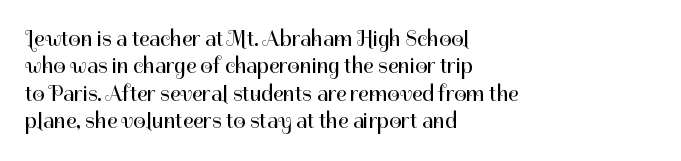
{"italic": "no", "bold": "no", "underline": "no", "align": "left", "line_spacing": "normal", "line_spacing_ratio": 1.25, "letter_spacing": "normal", "letter_spacing_em": 0.0, "glyph_px": 22}
